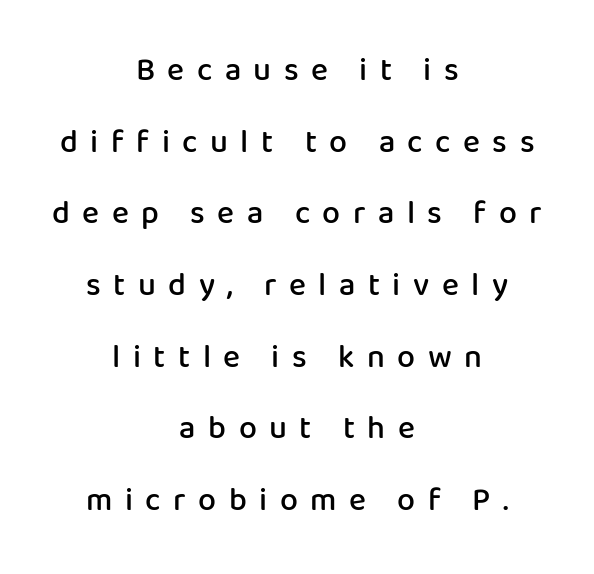
Q: Is the text bold? A: Semi-bold.
Q: Is the text italic (slanted)? A: No, it is upright.
Q: Is the typeface a serif or a sans-serif typeface? A: Sans-serif.
Q: Is the text underlined? A: No.
Q: How is the paragraph aligned? A: Centered.
Q: Is the spacing between letters normal or unusually wide? A: Unusually wide.
Q: Is the spacing between lines tight, normal or loose? A: Loose.
Q: Width (condensed, normal, or wide)? A: Normal.
Q: Stroke contrast? A: Low.
Q: x-height? A: Medium.
Q: Monospaced? A: No.
